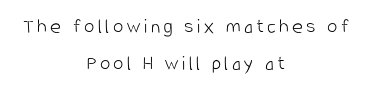
The image shows 21 px text type, upright; set centered, line spacing 1.78x, not underlined.
